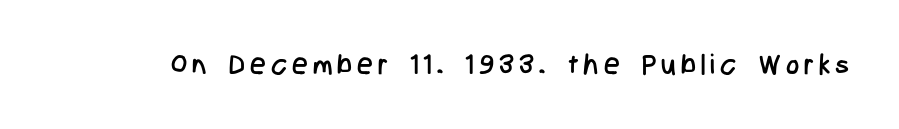
Q: Is the text bold? A: No.
Q: Is the text italic (slanted)? A: No, it is upright.
Q: Is the typeface a serif or a sans-serif typeface? A: Sans-serif.
Q: Is the text underlined? A: No.
Q: Width (condensed, normal, or wide)? A: Condensed.
Q: Stroke contrast? A: Low.
Q: x-height? A: Medium.
Q: Monospaced? A: No.
